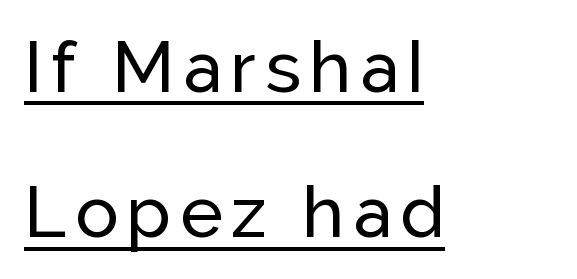
The image shows 72 px sans-serif type, upright; set left-aligned, loose line spacing (2.02x), underlined; low stroke contrast and a medium x-height.
